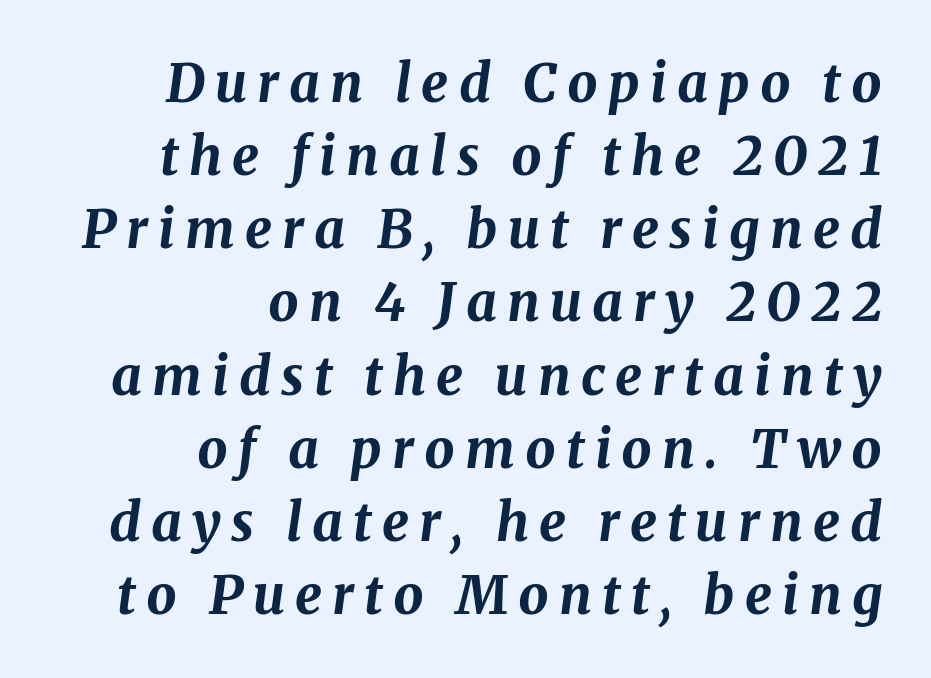
The image shows 53 px bold type, italic (leaning right); set right-aligned, normal line spacing (1.38x), not underlined; medium stroke contrast and a medium x-height.
